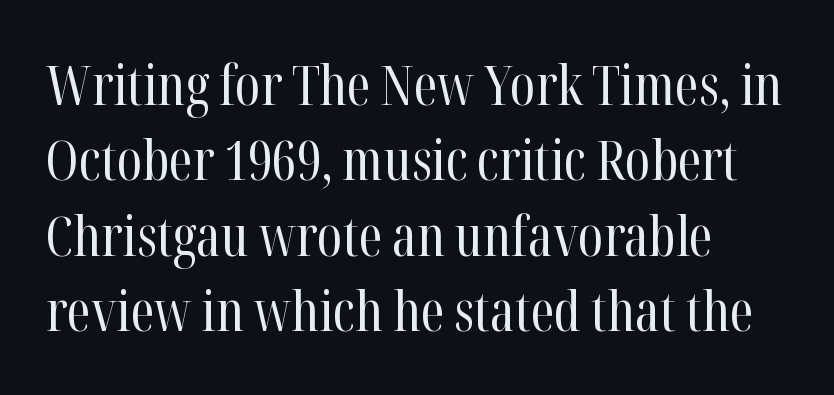
The image shows 55 px regular-weight, condensed serif type, upright; set left-aligned, normal line spacing (1.37x), normal letter spacing, not underlined; high stroke contrast and a medium x-height.
